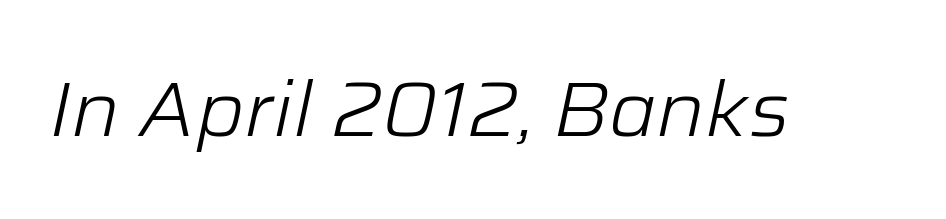
A typesetter would call this proportional, since set widths differ per character. The words here are not underlined. Inter-character spacing is left at the font's built-in metrics. The lettering tilts uniformly, giving the passage an italic look. Stems here are at most as thick as an everyday book face.
